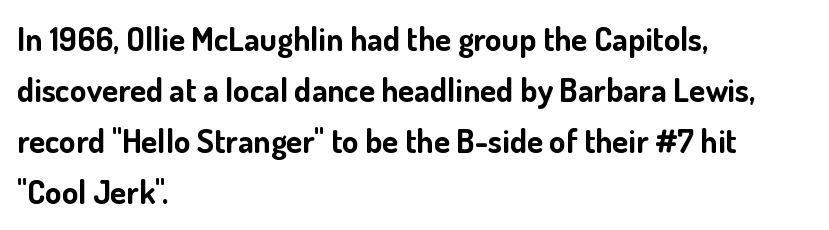
Q: Is the text bold? A: Yes.
Q: Is the text italic (slanted)? A: No, it is upright.
Q: Is the typeface a serif or a sans-serif typeface? A: Sans-serif.
Q: Is the text underlined? A: No.
Q: How is the paragraph aligned? A: Left-aligned.
Q: Is the spacing between letters normal or unusually wide? A: Normal.
Q: Is the spacing between lines tight, normal or loose? A: Normal.
Q: Width (condensed, normal, or wide)? A: Normal.
Q: Stroke contrast? A: Low.
Q: x-height? A: Small.
Q: Monospaced? A: No.
